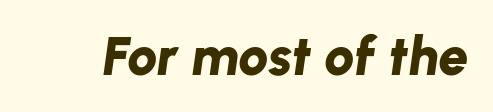
{"italic": "yes", "lean": "right", "slant_degrees": 8, "bold": "yes", "weight": "bold", "width": "normal", "stroke_contrast": "low", "x_height": "medium", "monospaced": "no", "underline": "no", "letter_spacing": "normal", "letter_spacing_em": 0.0, "glyph_px": 54}
